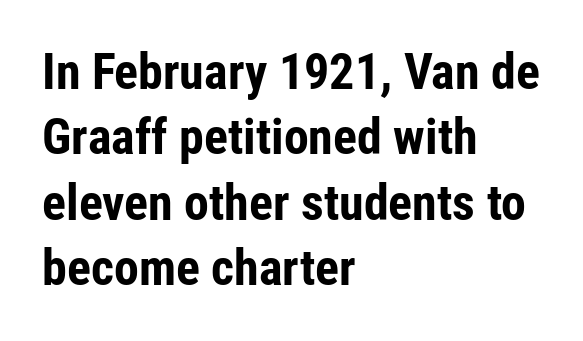
Q: Is the text bold? A: Yes.
Q: Is the text italic (slanted)? A: No, it is upright.
Q: Is the typeface a serif or a sans-serif typeface? A: Sans-serif.
Q: Is the text underlined? A: No.
Q: How is the paragraph aligned? A: Left-aligned.
Q: Is the spacing between letters normal or unusually wide? A: Normal.
Q: Is the spacing between lines tight, normal or loose? A: Normal.
Q: Width (condensed, normal, or wide)? A: Condensed.
Q: Stroke contrast? A: Low.
Q: x-height? A: Medium.
Q: Monospaced? A: No.
